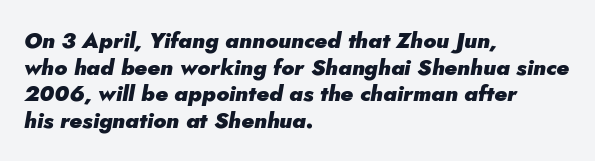
These words are printed bold, with thick strokes throughout. The text block is weighted toward the left margin, trailing off unevenly rightward. These lines keep a tight, regular rhythm from letter to letter. The rendering applies a slant to the glyphs.
